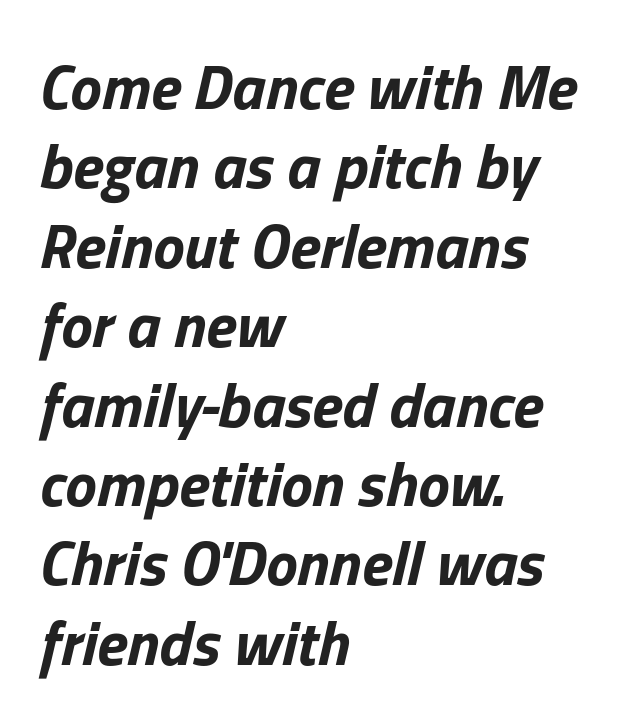
The image shows 63 px bold type, italic (leaning right); set left-aligned, normal line spacing (1.26x), normal letter spacing, not underlined; low stroke contrast and a medium x-height.
